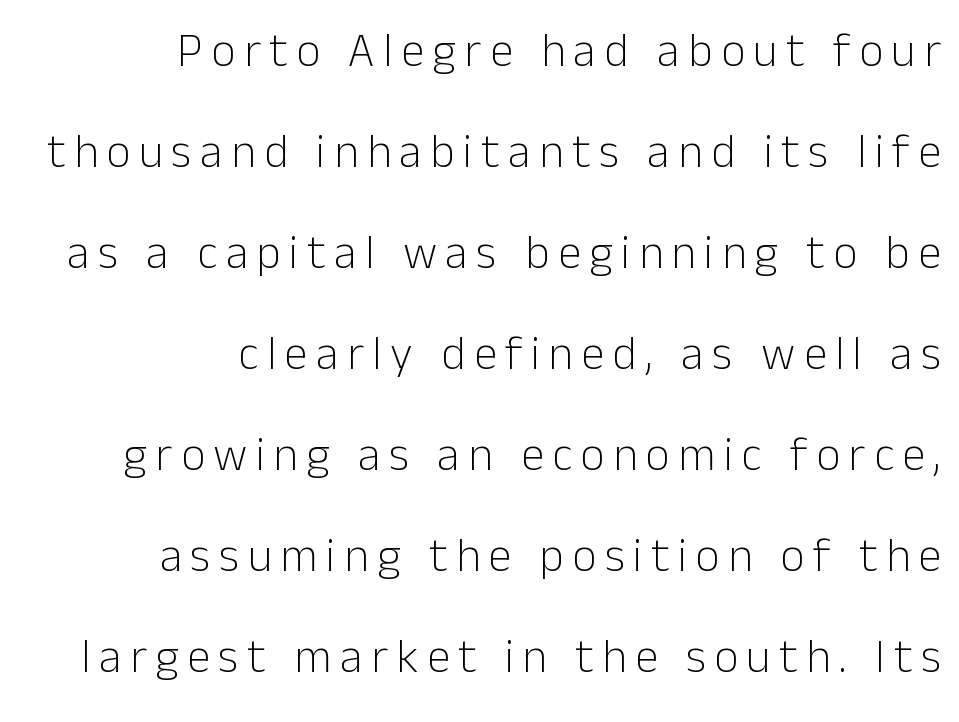
{"serif": "no", "italic": "no", "bold": "no", "weight": "light", "width": "normal", "stroke_contrast": "low", "x_height": "medium", "monospaced": "no", "underline": "no", "align": "right", "line_spacing": "loose", "line_spacing_ratio": 2.15, "glyph_px": 47}
